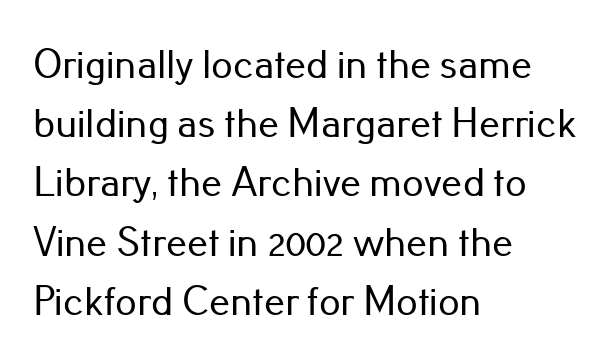
{"serif": "no", "italic": "no", "width": "normal", "stroke_contrast": "low", "x_height": "small", "monospaced": "no", "underline": "no", "align": "left", "line_spacing": "normal", "line_spacing_ratio": 1.41, "letter_spacing": "normal", "letter_spacing_em": 0.0, "glyph_px": 42}
